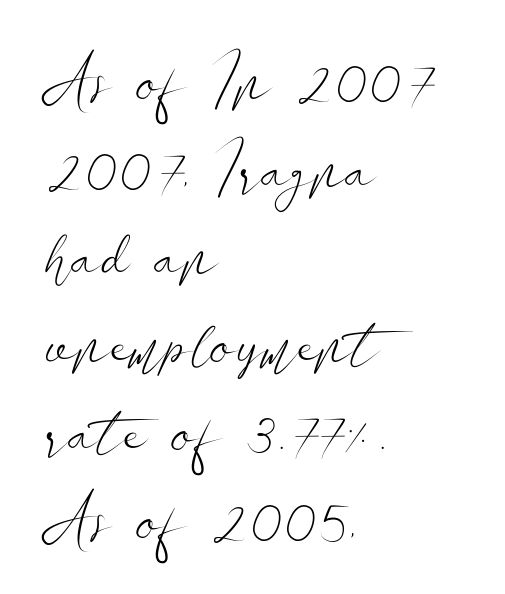
Q: Is the text bold? A: No.
Q: Is the text italic (slanted)? A: Yes.
Q: Is the typeface a serif or a sans-serif typeface? A: Sans-serif.
Q: Is the text underlined? A: No.
Q: How is the paragraph aligned? A: Left-aligned.
Q: Is the spacing between letters normal or unusually wide? A: Normal.
Q: Is the spacing between lines tight, normal or loose? A: Normal.
Q: Width (condensed, normal, or wide)? A: Wide.
Q: Stroke contrast? A: Low.
Q: x-height? A: Small.
Q: Monospaced? A: No.
